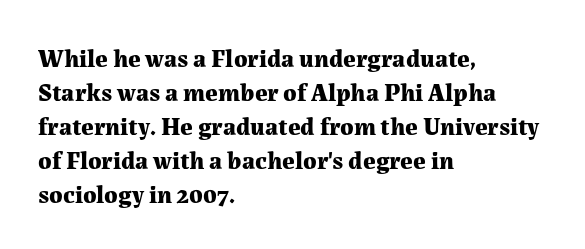
Q: Is the text bold? A: Yes.
Q: Is the text italic (slanted)? A: No, it is upright.
Q: Is the text underlined? A: No.
Q: How is the paragraph aligned? A: Left-aligned.
Q: Is the spacing between letters normal or unusually wide? A: Normal.
Q: Is the spacing between lines tight, normal or loose? A: Normal.
